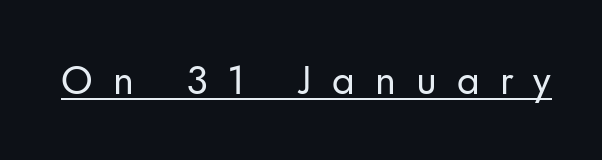
Italic? Not at all — the glyphs are vertical. This sample uses a sans-serif face. The glyphs are accompanied by a horizontal stroke just below them. These lines are rendered in a variable-pitch font.
